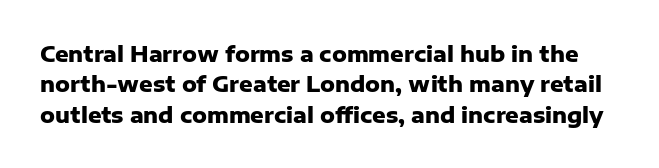
Q: Is the text bold? A: Yes.
Q: Is the text italic (slanted)? A: No, it is upright.
Q: Is the text underlined? A: No.
Q: Is the spacing between letters normal or unusually wide? A: Normal.
Q: Is the spacing between lines tight, normal or loose? A: Normal.
